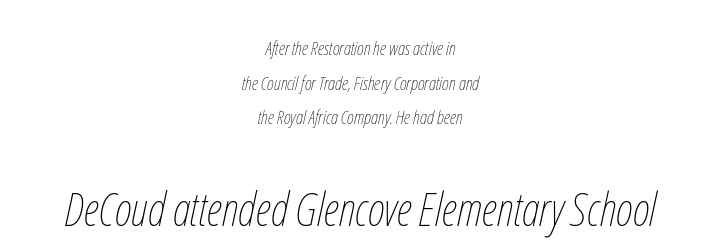
Honestly, the letter spacing is just normal — you wouldn't notice it. The rag falls on both sides of this text block equally. The specimen omits any rule beneath the text block's lines. The typeface has the unassuming heft of standard copy or less.
